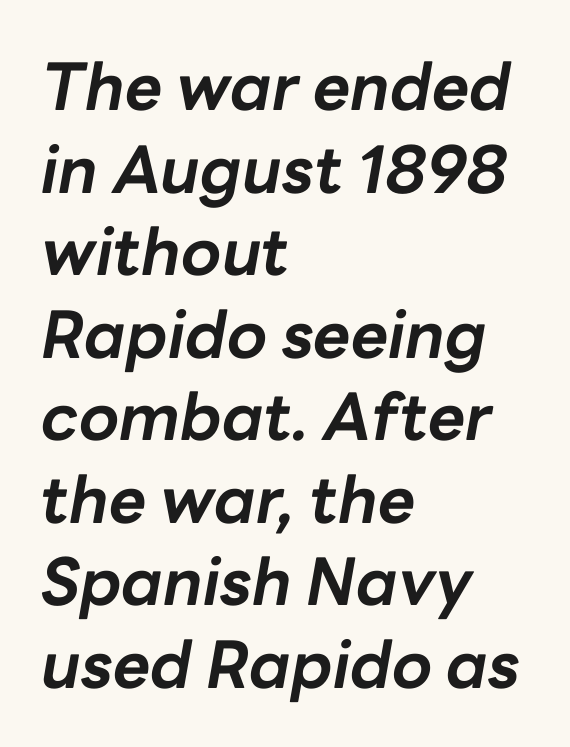
{"italic": "yes", "lean": "right", "slant_degrees": 10, "bold": "yes", "weight": "bold", "width": "normal", "stroke_contrast": "low", "x_height": "medium", "monospaced": "no", "underline": "no", "align": "left", "line_spacing": "normal", "line_spacing_ratio": 1.27, "letter_spacing": "normal", "letter_spacing_em": 0.0, "glyph_px": 65}
